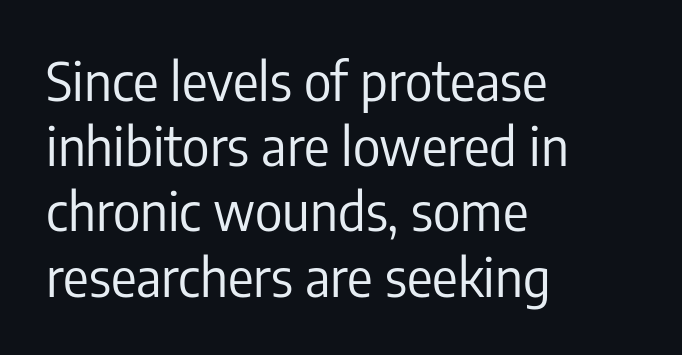
The image shows 53 px regular-weight, condensed sans-serif type, upright; set left-aligned, line spacing 1.23x, normal letter spacing, not underlined; low stroke contrast and a medium x-height.
